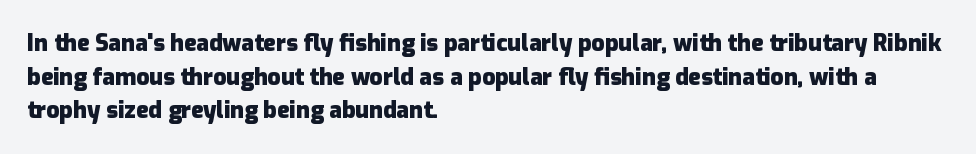
{"italic": "no", "bold": "yes", "underline": "no", "align": "left", "line_spacing": "normal", "line_spacing_ratio": 1.46, "letter_spacing": "normal", "letter_spacing_em": 0.0, "glyph_px": 23}
